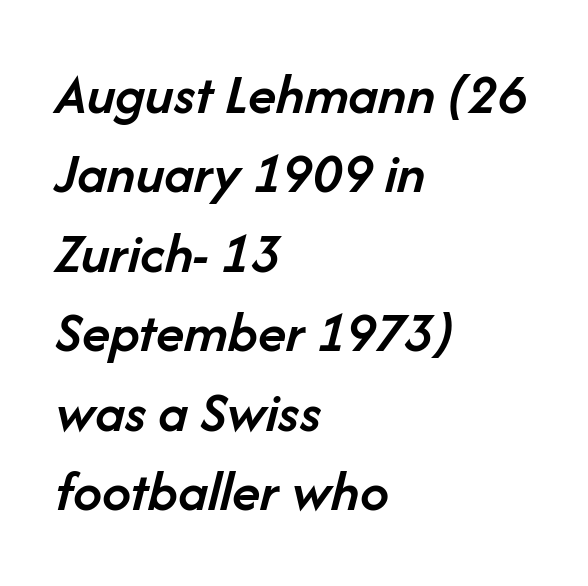
Q: Is the text bold? A: Semi-bold.
Q: Is the text italic (slanted)? A: Yes, it leans right by about 14 degrees.
Q: Is the text underlined? A: No.
Q: How is the paragraph aligned? A: Left-aligned.
Q: Is the spacing between letters normal or unusually wide? A: Normal.
Q: Is the spacing between lines tight, normal or loose? A: Normal.
Q: Width (condensed, normal, or wide)? A: Normal.
Q: Stroke contrast? A: Low.
Q: x-height? A: Medium.
Q: Monospaced? A: No.
